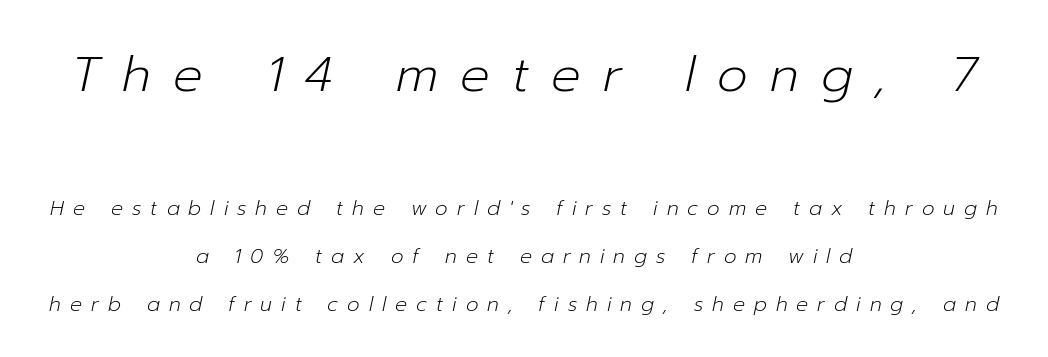
Letters rest on an invisible, unmarked baseline. Does the leading feel generous? Absolutely, it's lavish. How are the letters spaced? Widely, with obvious added tracking. The compositor balanced each line on the midline. These two chunks differ in scale, with the top chunk taking the larger measure. You can tell it's italic because the verticals aren't actually vertical.
